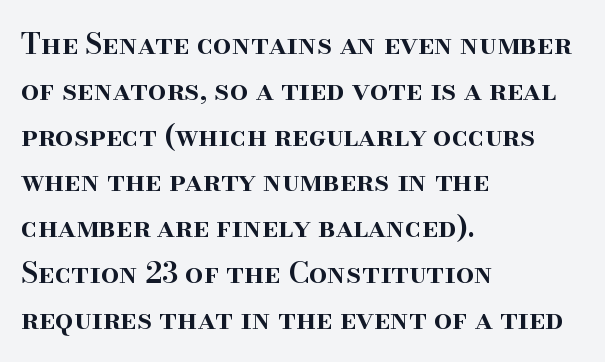
The image shows 29 px semibold serif type, upright; set left-aligned, normal line spacing (1.58x), normal letter spacing, not underlined; high stroke contrast and a small x-height.
